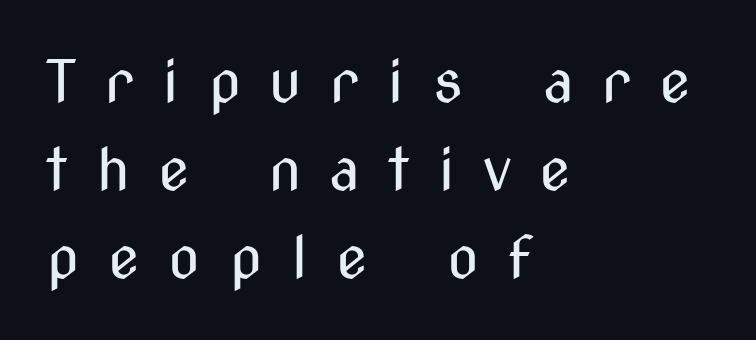
Unmarked baselines from the first word to the last. This sample uses an upright cut, with every glyph sitting square on the baseline. A quiet, ordinary-to-light weight characterises the typeface. Does the leading feel generous? No, just average. In terms of letterform style, serifs are entirely absent. The rendering uses natural spacing where letterforms have individual widths.
